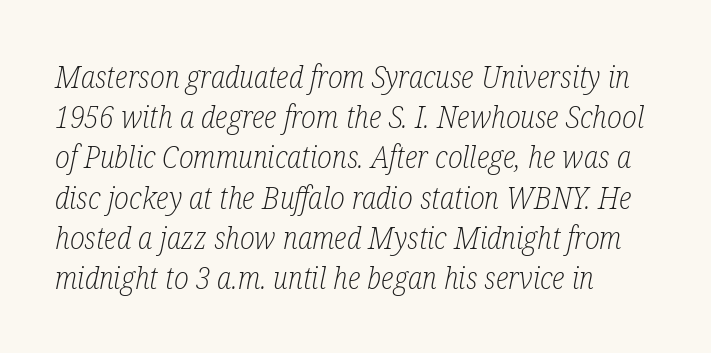
Q: Is the text bold? A: No.
Q: Is the text italic (slanted)? A: Yes, it leans right by about 12 degrees.
Q: Is the typeface a serif or a sans-serif typeface? A: Serif.
Q: Is the text underlined? A: No.
Q: How is the paragraph aligned? A: Left-aligned.
Q: Is the spacing between letters normal or unusually wide? A: Normal.
Q: Is the spacing between lines tight, normal or loose? A: Normal.
Q: Width (condensed, normal, or wide)? A: Condensed.
Q: Stroke contrast? A: Low.
Q: x-height? A: Medium.
Q: Monospaced? A: No.
